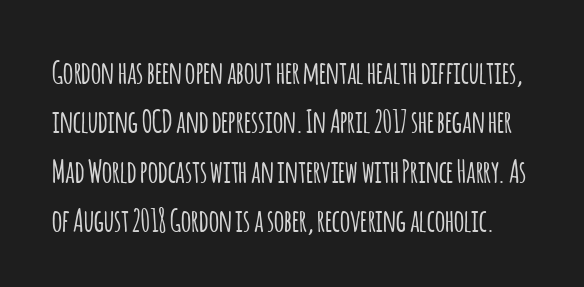
You could not count columns in this text — the font is proportionally spaced. The zone under the glyphs is completely vacant. Honestly, the letter spacing is just normal — you wouldn't notice it. Examine the stroke ends and you'll find no serifs.
